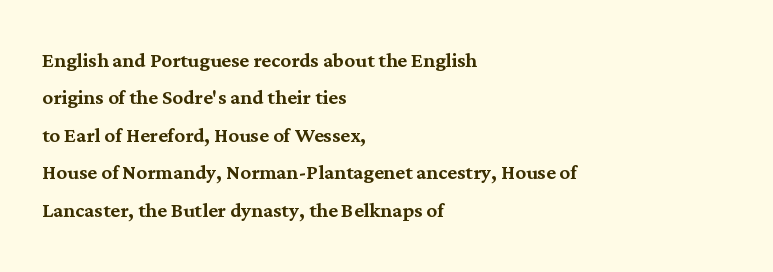
{"italic": "no", "underline": "no", "align": "left", "line_spacing": "normal", "line_spacing_ratio": 1.44, "letter_spacing": "normal", "letter_spacing_em": 0.0, "glyph_px": 26}
